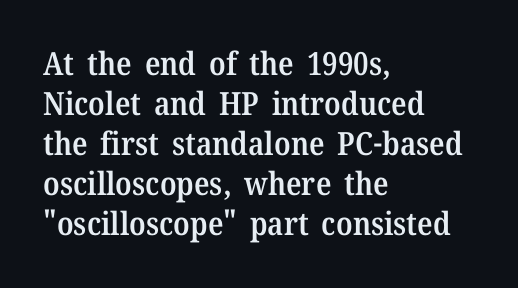
{"serif": "yes", "italic": "no", "bold": "semi", "weight": "semibold", "width": "normal", "stroke_contrast": "medium", "x_height": "medium", "monospaced": "no", "underline": "no", "align": "left", "line_spacing": "normal", "line_spacing_ratio": 1.25, "letter_spacing": "normal", "letter_spacing_em": 0.0, "glyph_px": 32}
